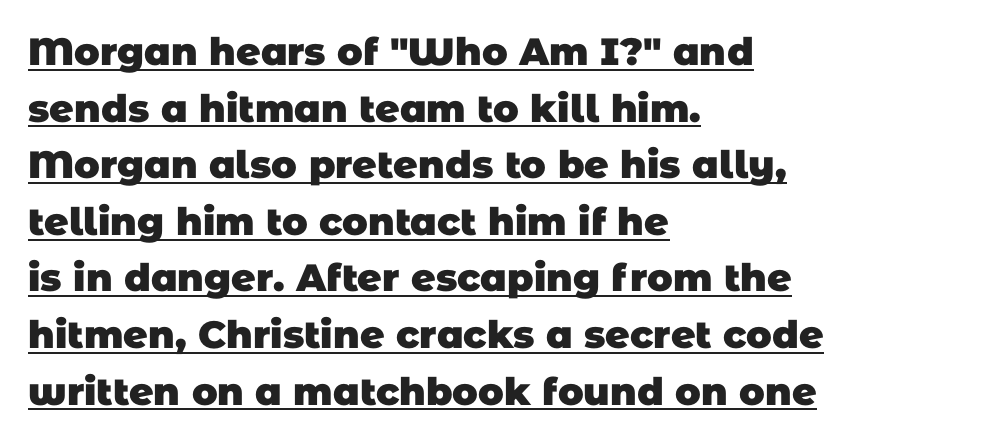
The image shows 38 px heavy sans-serif type; set left-aligned, normal line spacing (1.49x), normal letter spacing, underlined; low stroke contrast and a large x-height.
